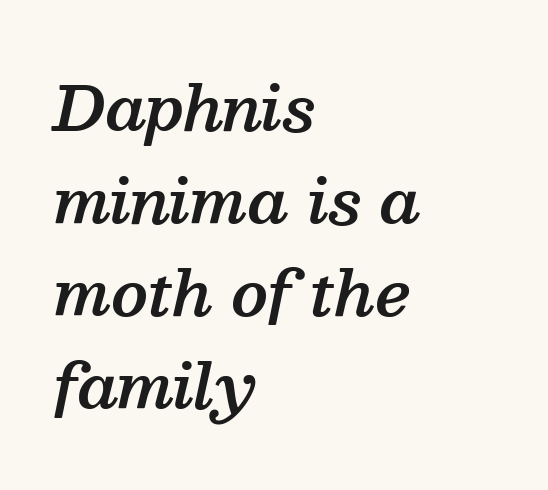
The image shows 61 px semibold serif type, italic (leaning right); set left-aligned, normal line spacing (1.52x), normal letter spacing, not underlined; medium stroke contrast and a medium x-height.
